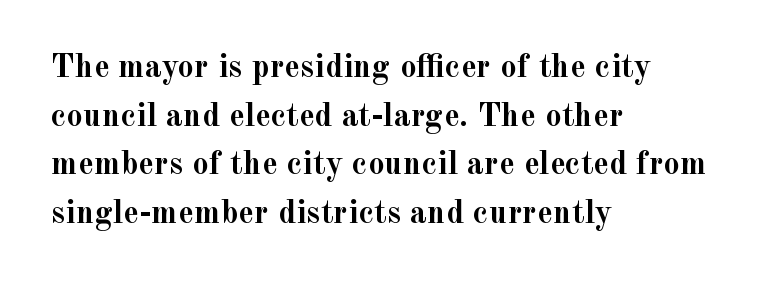
Q: Is the text bold? A: Yes.
Q: Is the text italic (slanted)? A: No, it is upright.
Q: Is the typeface a serif or a sans-serif typeface? A: Serif.
Q: Is the text underlined? A: No.
Q: How is the paragraph aligned? A: Left-aligned.
Q: Is the spacing between letters normal or unusually wide? A: Normal.
Q: Is the spacing between lines tight, normal or loose? A: Normal.
Q: Width (condensed, normal, or wide)? A: Normal.
Q: x-height? A: Small.
Q: Monospaced? A: No.
